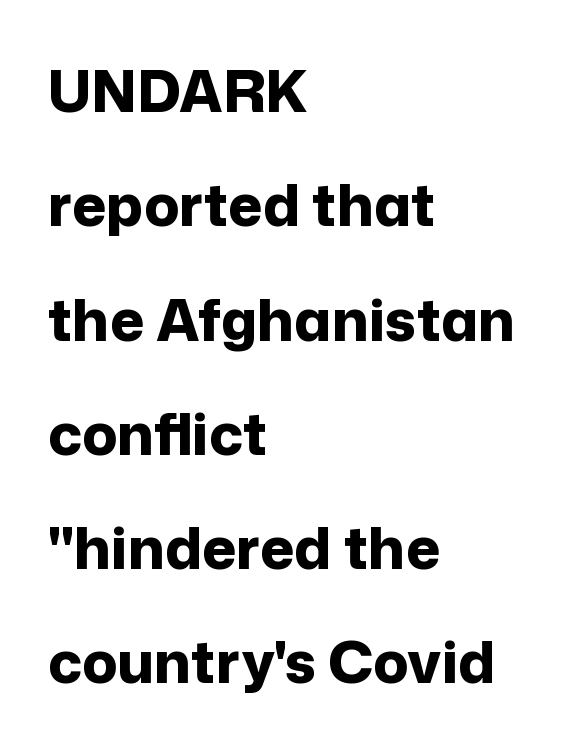
{"serif": "no", "italic": "no", "bold": "yes", "weight": "bold", "width": "normal", "stroke_contrast": "low", "x_height": "medium", "monospaced": "no", "underline": "no", "align": "left", "line_spacing": "loose", "line_spacing_ratio": 1.97, "letter_spacing": "normal", "letter_spacing_em": 0.0, "glyph_px": 58}
